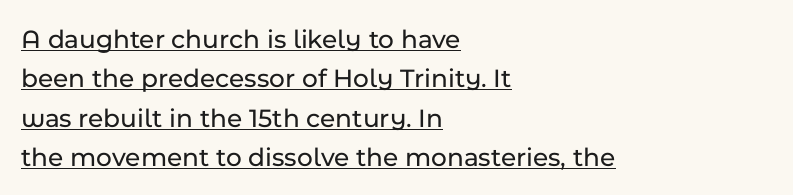
The glyphs are accompanied by a horizontal stroke just below them. Which margin do the lines hug? The left one — the right edge is uneven. Ascenders rise straight up at ninety degrees. Reading down the column, the eye jumps a familiar distance to each next line.
